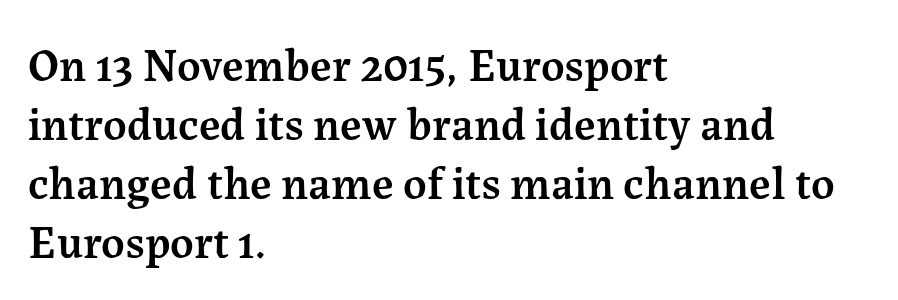
Q: Is the text bold? A: Semi-bold.
Q: Is the text italic (slanted)? A: No, it is upright.
Q: Is the typeface a serif or a sans-serif typeface? A: Serif.
Q: Is the text underlined? A: No.
Q: How is the paragraph aligned? A: Left-aligned.
Q: Is the spacing between letters normal or unusually wide? A: Normal.
Q: Is the spacing between lines tight, normal or loose? A: Normal.
Q: Width (condensed, normal, or wide)? A: Normal.
Q: Stroke contrast? A: Medium.
Q: x-height? A: Medium.
Q: Monospaced? A: No.
